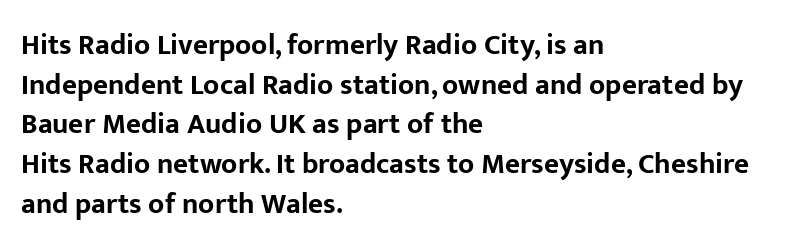
The image shows 29 px bold sans-serif type, upright; set left-aligned, normal line spacing (1.37x), normal letter spacing, not underlined; low stroke contrast and a medium x-height.
